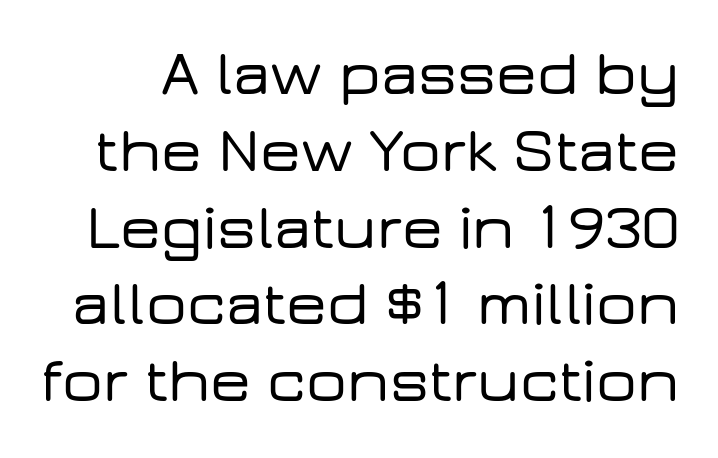
{"serif": "no", "italic": "no", "width": "wide", "stroke_contrast": "low", "x_height": "medium", "monospaced": "no", "underline": "no", "line_spacing_ratio": 1.2, "letter_spacing": "normal", "letter_spacing_em": 0.0, "glyph_px": 64}
